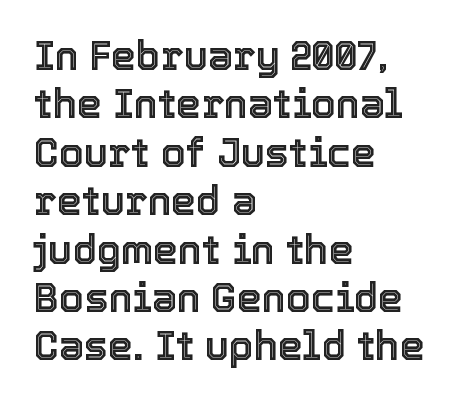
Q: Is the text italic (slanted)? A: No, it is upright.
Q: Is the text underlined? A: No.
Q: How is the paragraph aligned? A: Left-aligned.
Q: Is the spacing between letters normal or unusually wide? A: Normal.
Q: Width (condensed, normal, or wide)? A: Normal.
Q: x-height? A: Medium.
Q: Monospaced? A: No.
